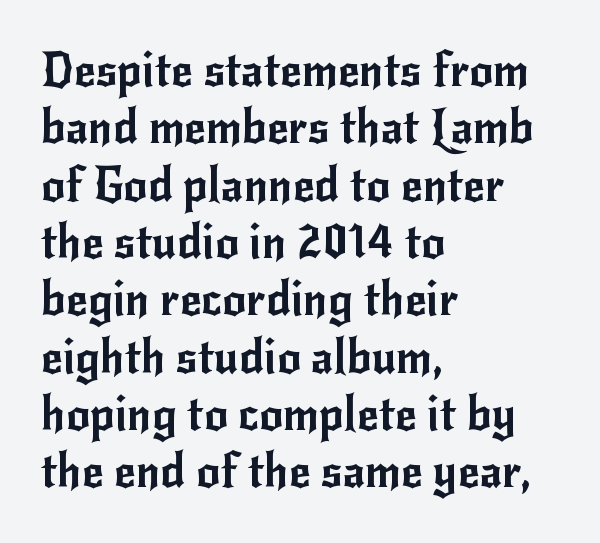
{"serif": "no", "italic": "no", "width": "normal", "stroke_contrast": "low", "x_height": "small", "monospaced": "no", "underline": "no", "align": "left", "line_spacing_ratio": 1.22, "letter_spacing": "normal", "letter_spacing_em": 0.0, "glyph_px": 47}
